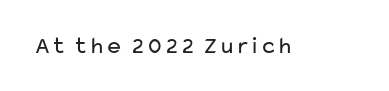
{"italic": "no", "bold": "no", "underline": "no", "letter_spacing": "normal", "letter_spacing_em": 0.0, "glyph_px": 24}
